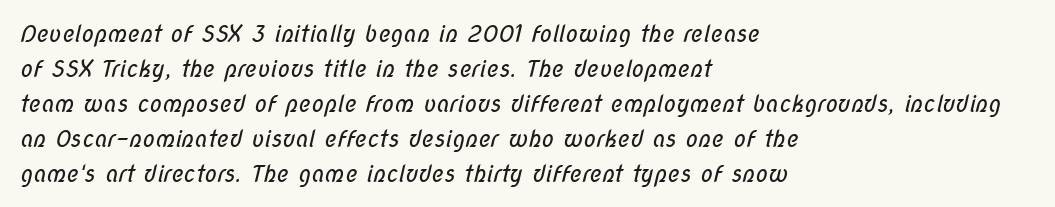
{"bold": "no", "underline": "no", "align": "left", "line_spacing": "normal", "line_spacing_ratio": 1.52, "letter_spacing": "normal", "letter_spacing_em": 0.0, "glyph_px": 23}
